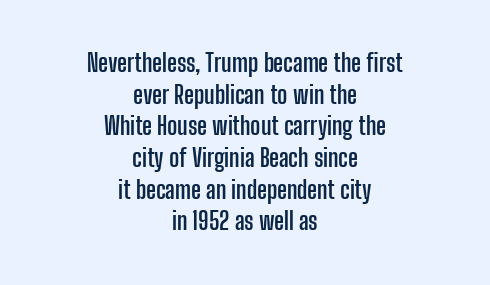
Q: Is the text bold? A: Yes.
Q: Is the text italic (slanted)? A: No, it is upright.
Q: Is the text underlined? A: No.
Q: How is the paragraph aligned? A: Centered.
Q: Is the spacing between letters normal or unusually wide? A: Normal.
Q: Is the spacing between lines tight, normal or loose? A: Normal.
